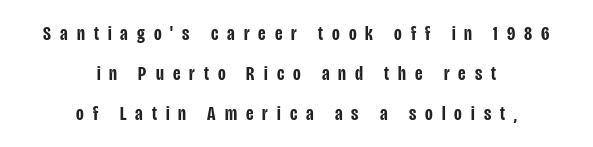
The image shows 21 px text type, upright; set centered, loose line spacing (1.91x), unusually wide letter spacing (+0.43 em), not underlined.
